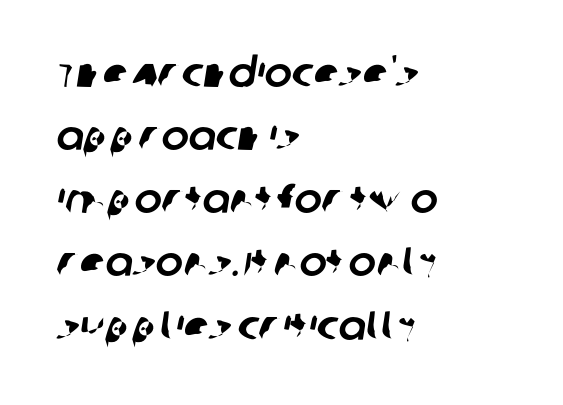
{"serif": "no", "width": "normal", "stroke_contrast": "low", "x_height": "large", "monospaced": "no", "underline": "no", "align": "left", "line_spacing": "normal", "line_spacing_ratio": 1.54, "letter_spacing": "normal", "letter_spacing_em": 0.0, "glyph_px": 41}
